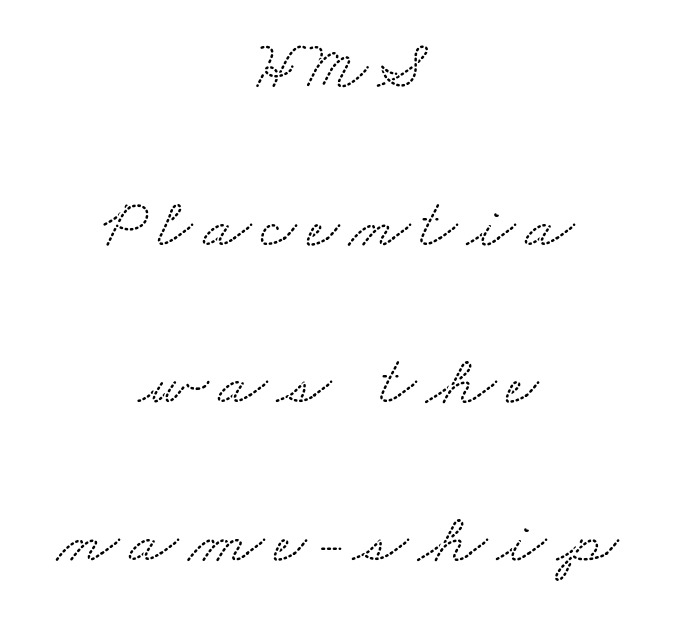
Q: Is the text underlined? A: No.
Q: How is the paragraph aligned? A: Centered.
Q: Is the spacing between lines tight, normal or loose? A: Loose.
Q: Width (condensed, normal, or wide)? A: Wide.
Q: Stroke contrast? A: Low.
Q: x-height? A: Small.
Q: Monospaced? A: No.
